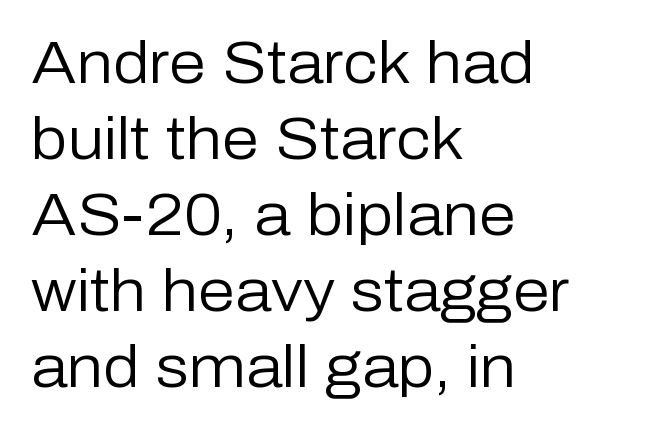
Q: Is the text bold? A: No.
Q: Is the text italic (slanted)? A: No, it is upright.
Q: Is the typeface a serif or a sans-serif typeface? A: Sans-serif.
Q: Is the text underlined? A: No.
Q: How is the paragraph aligned? A: Left-aligned.
Q: Is the spacing between letters normal or unusually wide? A: Normal.
Q: Is the spacing between lines tight, normal or loose? A: Normal.
Q: Width (condensed, normal, or wide)? A: Normal.
Q: Stroke contrast? A: Low.
Q: x-height? A: Medium.
Q: Monospaced? A: No.
